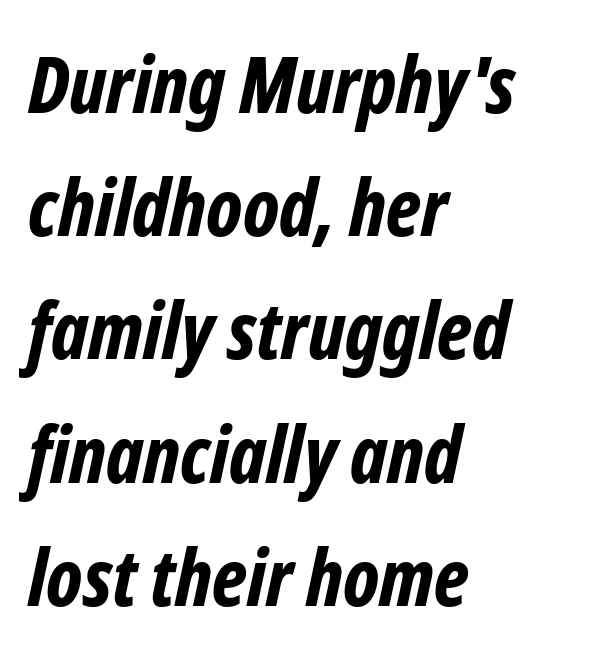
Q: Is the text bold? A: Yes.
Q: Is the text italic (slanted)? A: Yes, it leans right by about 12 degrees.
Q: Is the text underlined? A: No.
Q: How is the paragraph aligned? A: Left-aligned.
Q: Is the spacing between letters normal or unusually wide? A: Normal.
Q: Is the spacing between lines tight, normal or loose? A: Normal.
Q: Width (condensed, normal, or wide)? A: Condensed.
Q: Stroke contrast? A: Low.
Q: x-height? A: Medium.
Q: Monospaced? A: No.
